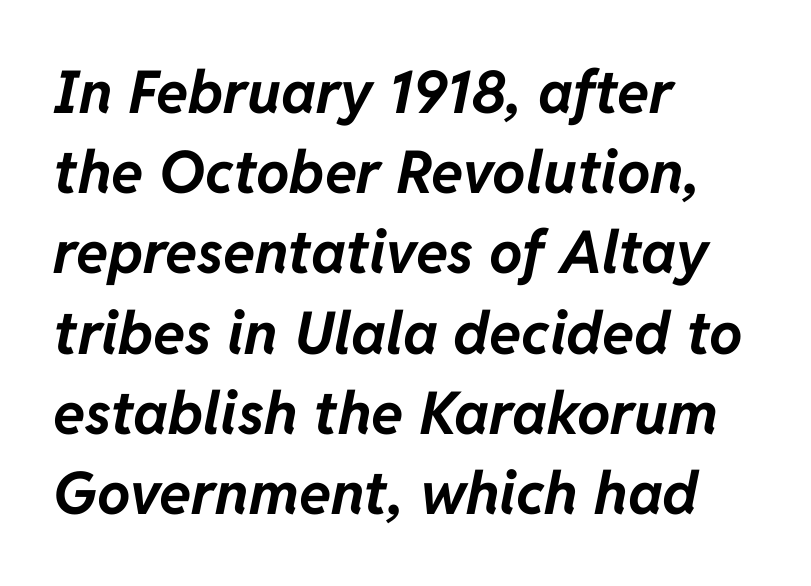
The image shows 59 px bold type, italic (leaning right); set left-aligned, normal line spacing (1.36x), normal letter spacing, not underlined; low stroke contrast and a medium x-height.
